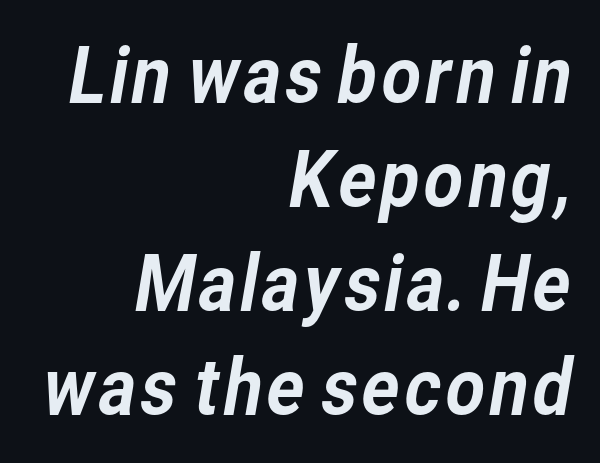
Q: Is the typeface a serif or a sans-serif typeface? A: Sans-serif.
Q: Is the text underlined? A: No.
Q: How is the paragraph aligned? A: Right-aligned.
Q: Is the spacing between letters normal or unusually wide? A: Normal.
Q: Is the spacing between lines tight, normal or loose? A: Normal.
Q: Width (condensed, normal, or wide)? A: Normal.
Q: Stroke contrast? A: Low.
Q: x-height? A: Medium.
Q: Monospaced? A: No.
